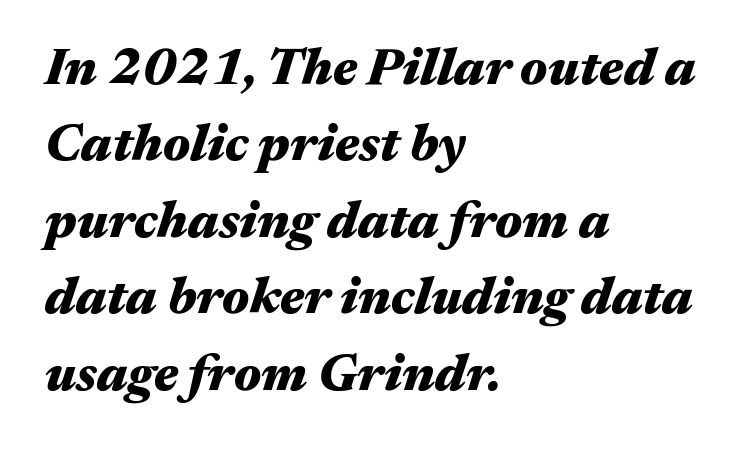
The specimen reads as italic at a glance. Thick stems and heavy bowls — unmistakably bold. Think of a printed novel: that variable character pitch is what you see here. Which margin do the lines hug? The left one — the right edge is uneven. Clear beneath every line of the passage.
